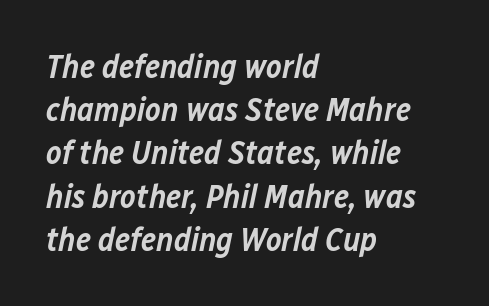
A classic flush-left, rag-right setting is used for this passage. Spacing verdict: proportional, widths tailored to each character. Letters rest on an invisible, unmarked baseline. In terms of posture, this sample is oblique.
